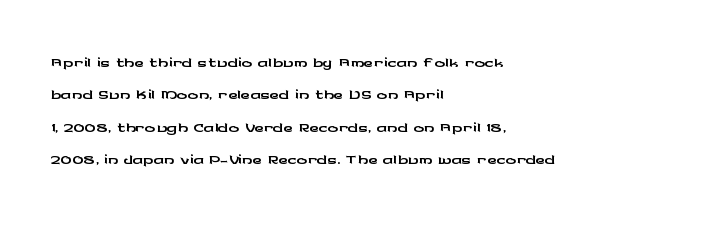
The image shows 26 px text type, upright; set left-aligned, normal line spacing (1.25x), normal letter spacing, not underlined.
